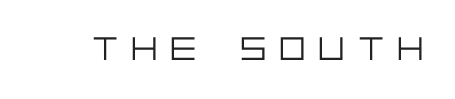
{"serif": "no", "italic": "no", "bold": "no", "weight": "light", "width": "normal", "stroke_contrast": "low", "x_height": "large", "underline": "no", "letter_spacing": "wide", "letter_spacing_em": 0.37, "glyph_px": 35}
